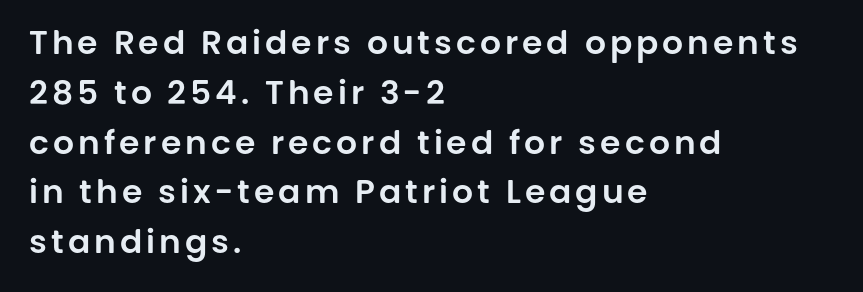
{"serif": "no", "italic": "no", "width": "normal", "stroke_contrast": "low", "x_height": "large", "monospaced": "no", "underline": "no", "align": "left", "line_spacing": "normal", "line_spacing_ratio": 1.51, "glyph_px": 33}
